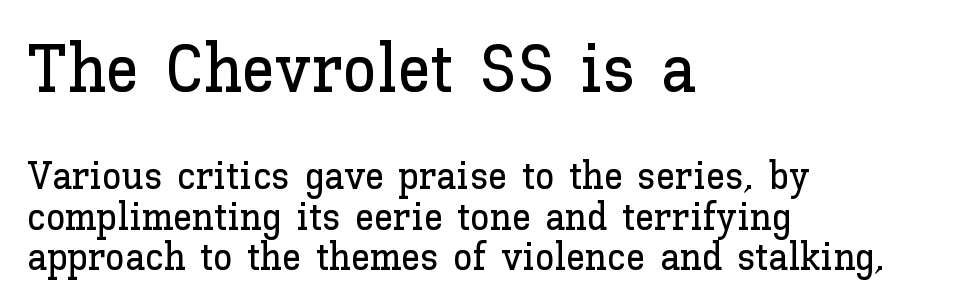
The image shows 68 px text type, upright; set left-aligned, tight line spacing (1.03x), normal letter spacing, not underlined; the first (top) block is 1.74x larger; low stroke contrast and a medium x-height.
